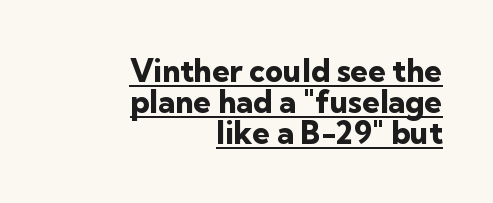
The image shows 31 px heavy sans-serif type, upright; set right-aligned, tight line spacing (1.0x), normal letter spacing, underlined; low stroke contrast and a medium x-height.
